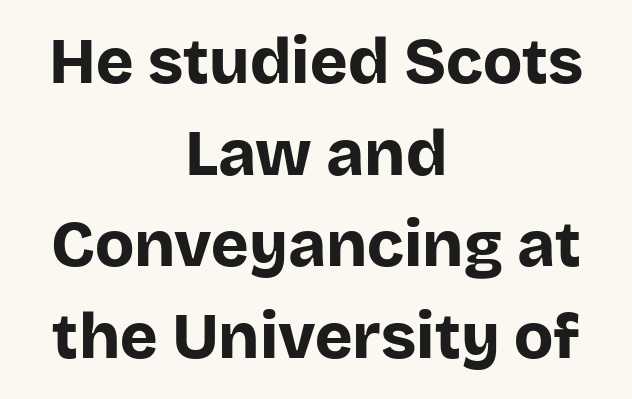
The image shows 64 px bold sans-serif type, upright; set centered, normal line spacing (1.43x), normal letter spacing, not underlined; low stroke contrast and a large x-height.
